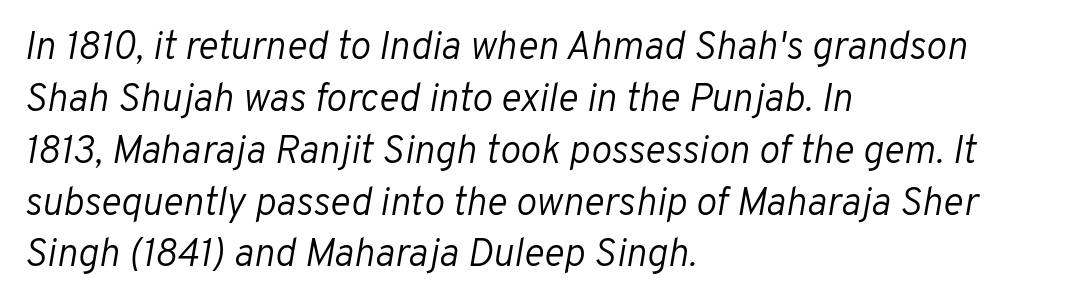
The image shows 39 px light type, italic (leaning right); set left-aligned, normal line spacing (1.33x), normal letter spacing, not underlined; low stroke contrast and a medium x-height.
